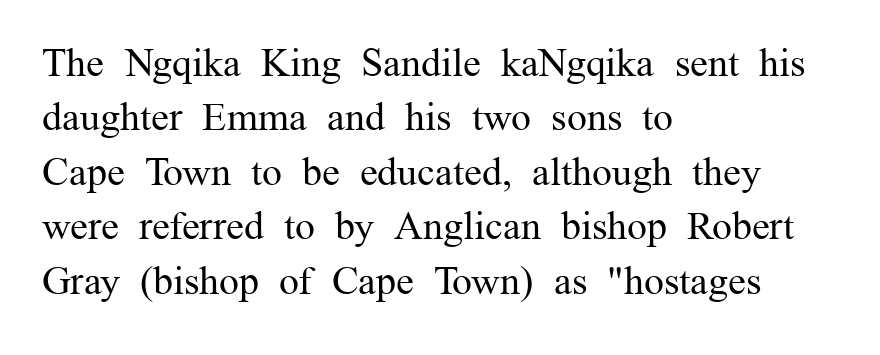
Summary of vertical rhythm: regular, with standard interline spacing. Proportional: the letters do not fall into vertical columns. Is the stroke heavy? The answer is a plain regular-or-lighter. Look at the bottom of the vertical strokes: they flare into serifs here. In terms of letterspacing, this is plain default setting. Honestly, there is no underline to notice here at all.
